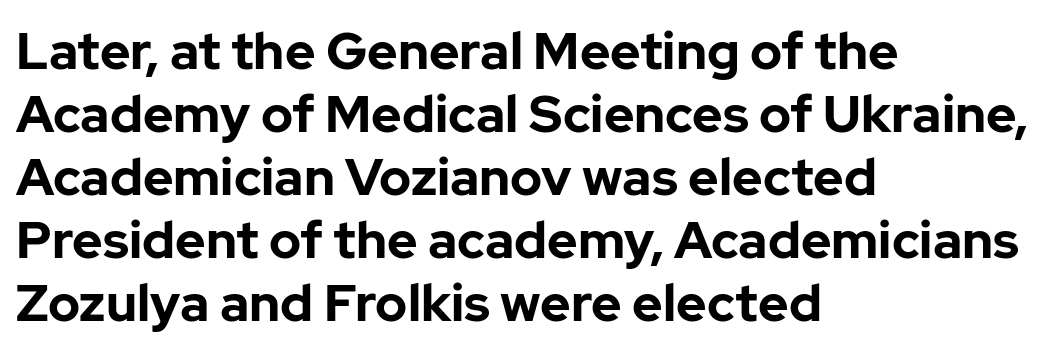
Q: Is the text bold? A: Yes.
Q: Is the text italic (slanted)? A: No, it is upright.
Q: Is the typeface a serif or a sans-serif typeface? A: Sans-serif.
Q: Is the text underlined? A: No.
Q: How is the paragraph aligned? A: Left-aligned.
Q: Is the spacing between letters normal or unusually wide? A: Normal.
Q: Width (condensed, normal, or wide)? A: Normal.
Q: Stroke contrast? A: Low.
Q: x-height? A: Medium.
Q: Monospaced? A: No.
